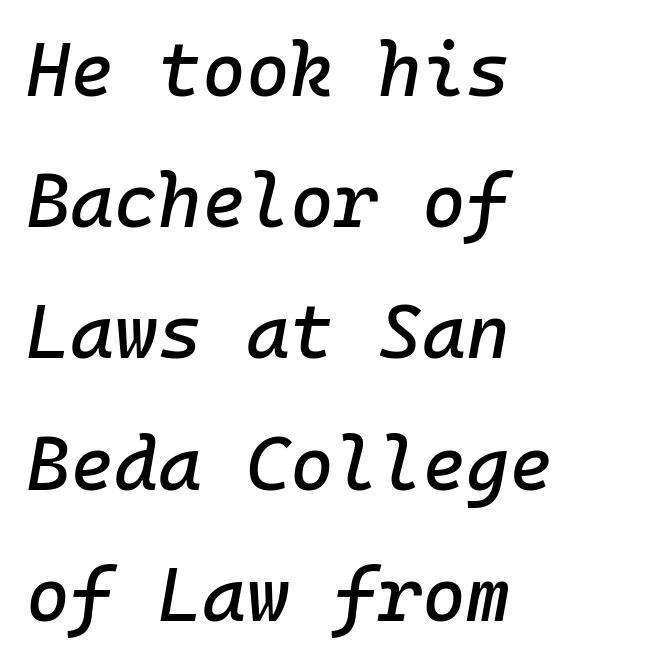
Spacing verdict: monospaced, one width for all characters. Rule under the text: the space is simply empty. This rendering leaves character spacing at its baseline value. The setting favours the left margin, as ordinary paragraphs usually do.
